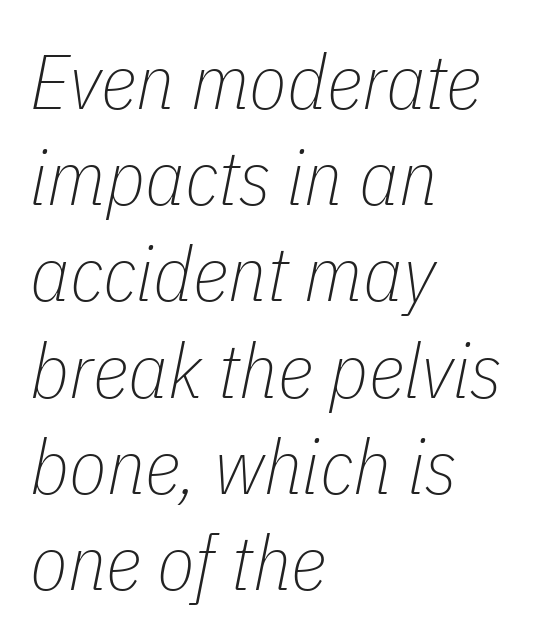
Plain, unruled lines of type. Glyph-to-glyph distance matches everyday printed text. These lines stack with their left ends in a neat column. The leading is moderate, giving the passage an even texture. The font is comparable to plain body text, perhaps lighter.
